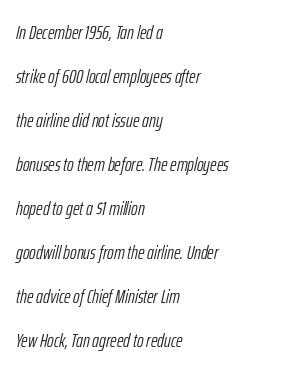
Q: Is the text bold? A: No.
Q: Is the text italic (slanted)? A: Yes, it leans right by about 12 degrees.
Q: Is the text underlined? A: No.
Q: How is the paragraph aligned? A: Left-aligned.
Q: Is the spacing between letters normal or unusually wide? A: Normal.
Q: Is the spacing between lines tight, normal or loose? A: Loose.
